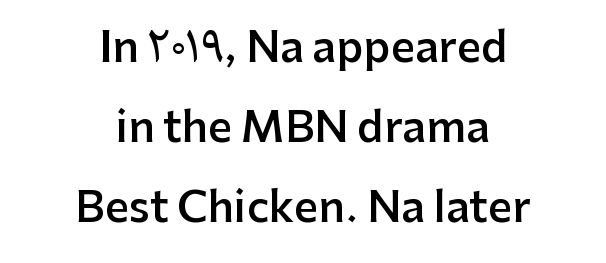
{"serif": "no", "italic": "no", "bold": "semi", "weight": "semibold", "width": "normal", "stroke_contrast": "low", "x_height": "medium", "monospaced": "no", "underline": "no", "align": "center", "line_spacing": "loose", "line_spacing_ratio": 1.91, "letter_spacing": "normal", "letter_spacing_em": 0.0, "glyph_px": 42}
